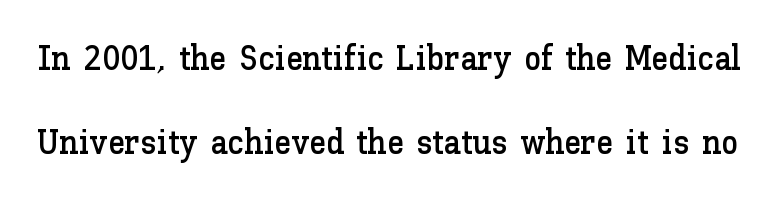
{"italic": "no", "width": "normal", "stroke_contrast": "low", "x_height": "medium", "monospaced": "no", "underline": "no", "line_spacing": "loose", "line_spacing_ratio": 2.47, "letter_spacing": "normal", "letter_spacing_em": 0.0, "glyph_px": 34}
